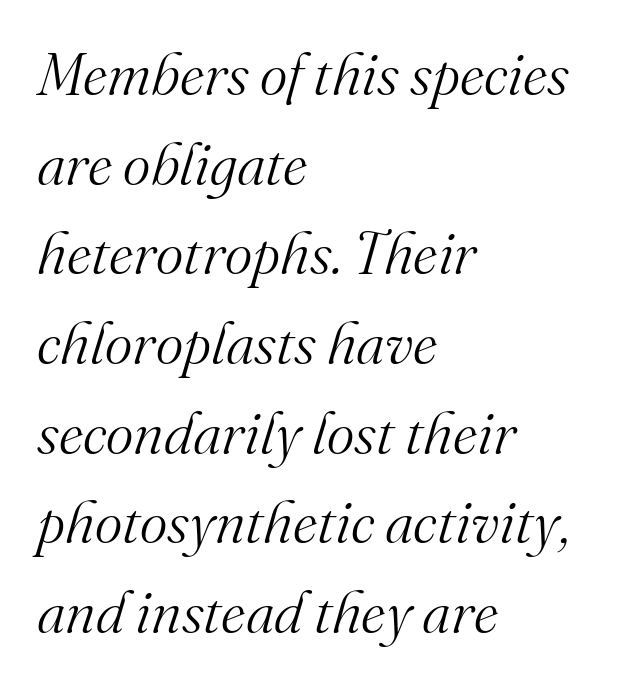
{"serif": "yes", "italic": "yes", "lean": "right", "slant_degrees": 16, "bold": "no", "weight": "light", "width": "normal", "stroke_contrast": "medium", "x_height": "small", "monospaced": "no", "underline": "no", "align": "left", "line_spacing": "normal", "line_spacing_ratio": 1.52, "letter_spacing": "normal", "letter_spacing_em": 0.0, "glyph_px": 59}
